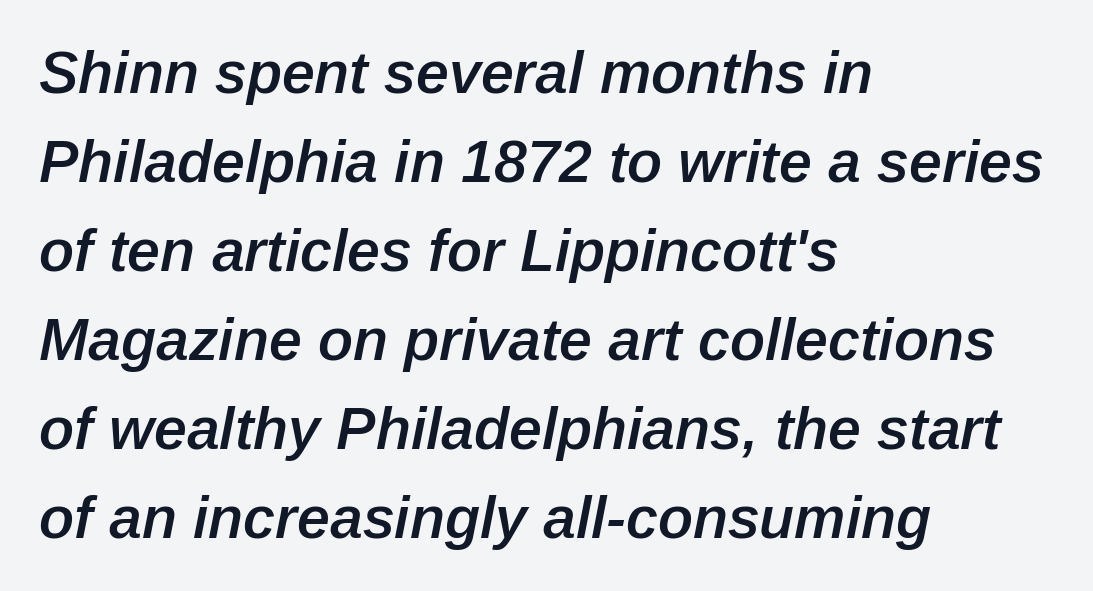
Q: Is the text bold? A: Semi-bold.
Q: Is the text italic (slanted)? A: Yes, it leans right by about 12 degrees.
Q: Is the text underlined? A: No.
Q: How is the paragraph aligned? A: Left-aligned.
Q: Is the spacing between letters normal or unusually wide? A: Normal.
Q: Is the spacing between lines tight, normal or loose? A: Normal.
Q: Width (condensed, normal, or wide)? A: Normal.
Q: Stroke contrast? A: Low.
Q: x-height? A: Medium.
Q: Monospaced? A: No.
